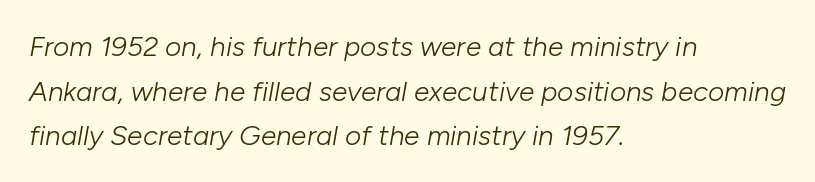
{"italic": "yes", "lean": "right", "slant_degrees": 10, "bold": "no", "weight": "light", "width": "normal", "stroke_contrast": "low", "x_height": "medium", "monospaced": "no", "underline": "no", "align": "left", "line_spacing": "normal", "line_spacing_ratio": 1.59, "letter_spacing": "normal", "letter_spacing_em": 0.0, "glyph_px": 28}
